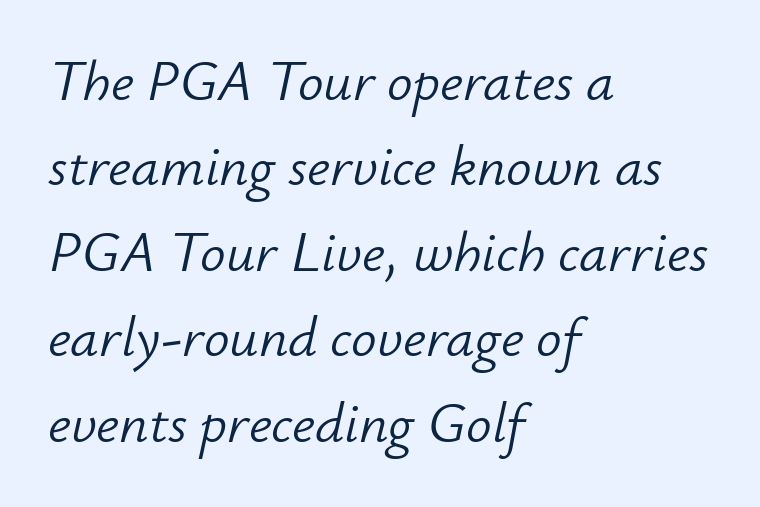
The image shows 57 px light type, italic (leaning right); set left-aligned, normal line spacing (1.5x), normal letter spacing, not underlined; low stroke contrast and a small x-height.
